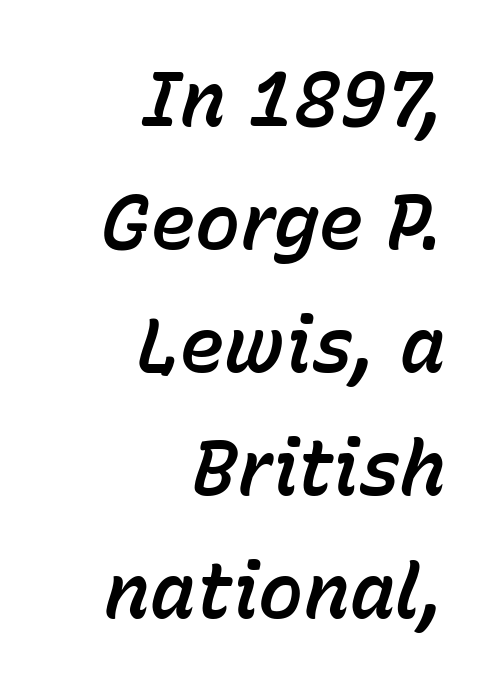
Q: Is the text italic (slanted)? A: Yes, it leans right by about 15 degrees.
Q: Is the text underlined? A: No.
Q: How is the paragraph aligned? A: Right-aligned.
Q: Is the spacing between letters normal or unusually wide? A: Normal.
Q: Is the spacing between lines tight, normal or loose? A: Normal.
Q: Width (condensed, normal, or wide)? A: Normal.
Q: Stroke contrast? A: Low.
Q: x-height? A: Medium.
Q: Monospaced? A: No.
